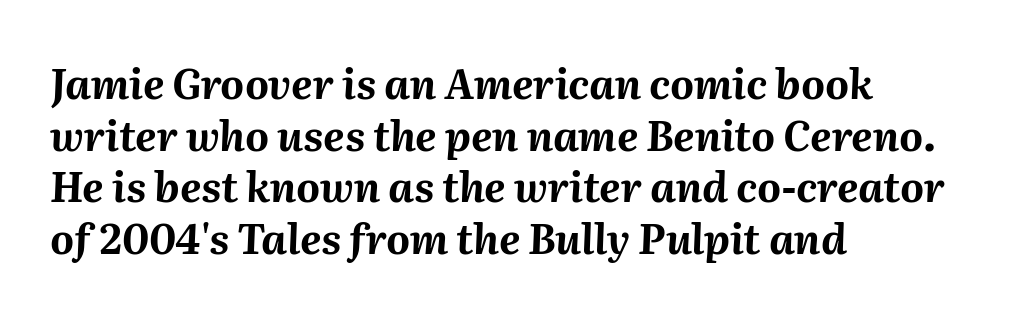
Look at the stroke-to-counter ratio: heavy, a bold. When letters slant like this, we call the style italic. You could not count columns in this text — the font is proportionally spaced. You could call the tracking neutral — neither tight nor loose. The compositor pushed each line to the left boundary.
